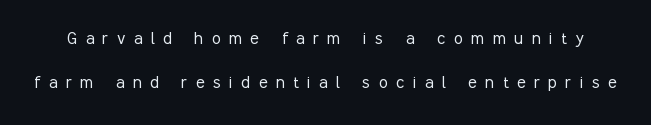
{"italic": "no", "bold": "no", "underline": "no", "line_spacing": "loose", "line_spacing_ratio": 2.21, "letter_spacing": "wide", "letter_spacing_em": 0.43, "glyph_px": 20}
